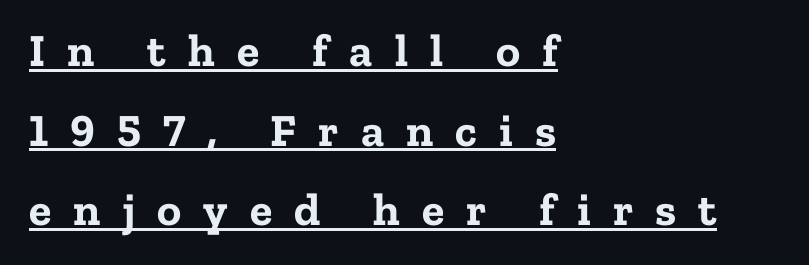
Q: Is the text bold? A: Yes.
Q: Is the text italic (slanted)? A: No, it is upright.
Q: Is the typeface a serif or a sans-serif typeface? A: Serif.
Q: Is the text underlined? A: Yes.
Q: How is the paragraph aligned? A: Left-aligned.
Q: Is the spacing between letters normal or unusually wide? A: Unusually wide.
Q: Width (condensed, normal, or wide)? A: Normal.
Q: Stroke contrast? A: Low.
Q: x-height? A: Medium.
Q: Monospaced? A: No.
